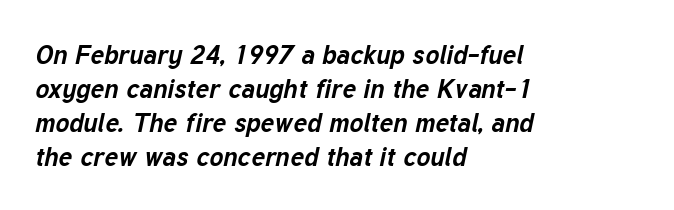
These lines were composed using italics. The gap between lines stays unmarked. A student would call this left alignment; a typographer would say flush left, rag right. The typesetting leans heavy: a genuine bold. Letter spacing: default.
